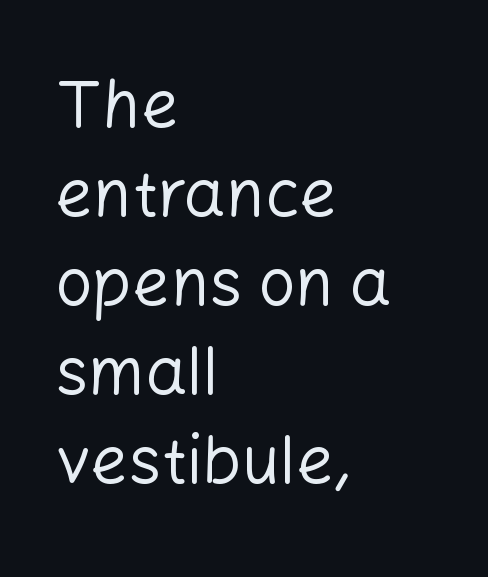
{"serif": "no", "italic": "no", "bold": "no", "weight": "regular", "width": "normal", "stroke_contrast": "low", "x_height": "medium", "monospaced": "no", "underline": "no", "align": "left", "line_spacing": "normal", "line_spacing_ratio": 1.35, "letter_spacing": "normal", "letter_spacing_em": 0.0, "glyph_px": 66}
